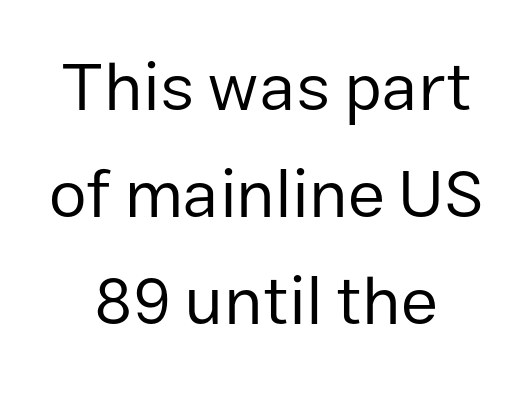
{"serif": "no", "italic": "no", "bold": "no", "weight": "regular", "width": "normal", "stroke_contrast": "low", "x_height": "medium", "monospaced": "no", "underline": "no", "align": "center", "line_spacing": "normal", "line_spacing_ratio": 1.57, "letter_spacing": "normal", "letter_spacing_em": 0.0, "glyph_px": 68}
